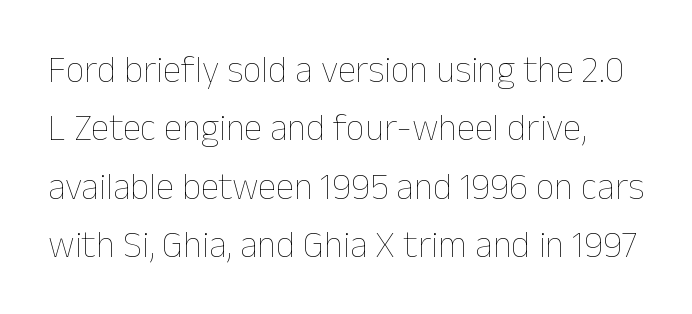
Q: Is the text bold? A: No.
Q: Is the text italic (slanted)? A: No, it is upright.
Q: Is the text underlined? A: No.
Q: Is the spacing between letters normal or unusually wide? A: Normal.
Q: Is the spacing between lines tight, normal or loose? A: Normal.
Q: Width (condensed, normal, or wide)? A: Normal.
Q: Stroke contrast? A: Low.
Q: x-height? A: Medium.
Q: Monospaced? A: No.
